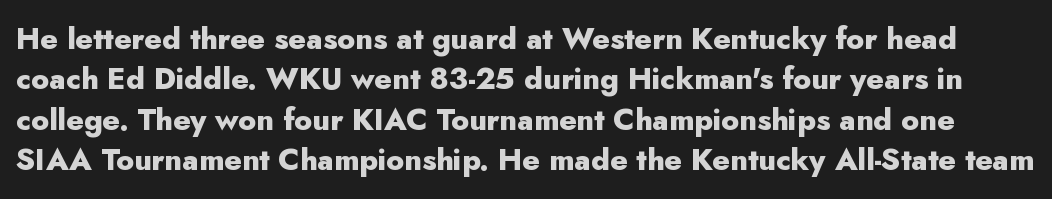
{"serif": "no", "italic": "no", "bold": "yes", "weight": "heavy", "width": "normal", "stroke_contrast": "low", "x_height": "small", "monospaced": "no", "underline": "no", "line_spacing": "normal", "line_spacing_ratio": 1.35, "letter_spacing": "normal", "letter_spacing_em": 0.0, "glyph_px": 30}
